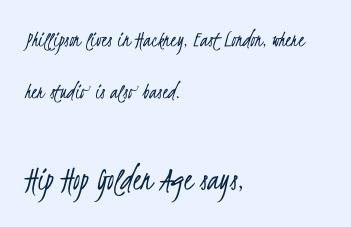
The image shows 35 px light, condensed sans-serif type; set left-aligned, loose line spacing (2.26x), normal letter spacing, not underlined; the second (bottom) block is 1.52x larger; low stroke contrast and a small x-height.
